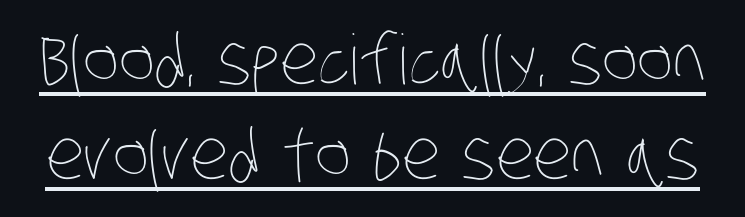
The words here are underlined. This sample has the flowing, uneven cadence of proportional lettering. Notice how descenders clear the ascenders below comfortably — that's standard leading. The letters sit at their default tracking, neither squeezed nor spread. This is not heavy type; no bold has been used.
